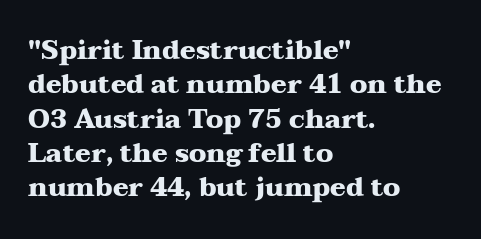
The image shows 26 px bold type, upright; set left-aligned, normal line spacing (1.32x), normal letter spacing, not underlined.
